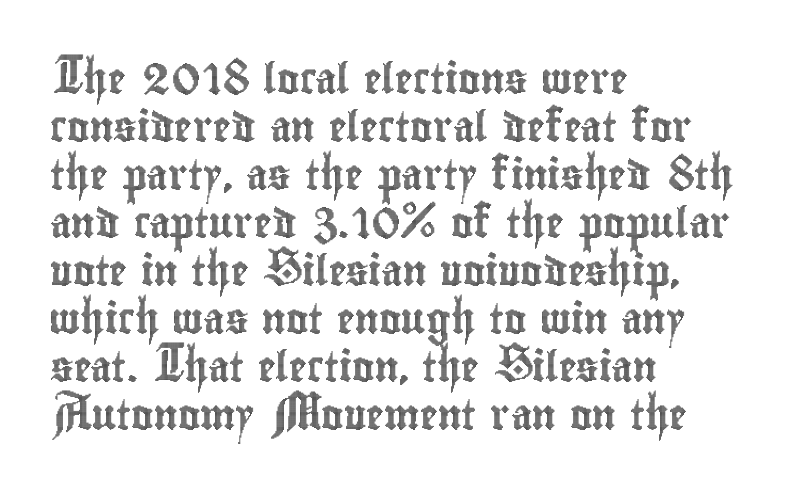
{"italic": "no", "width": "condensed", "x_height": "small", "monospaced": "no", "underline": "no", "align": "left", "line_spacing": "normal", "line_spacing_ratio": 1.6, "letter_spacing": "normal", "letter_spacing_em": 0.0, "glyph_px": 30}
